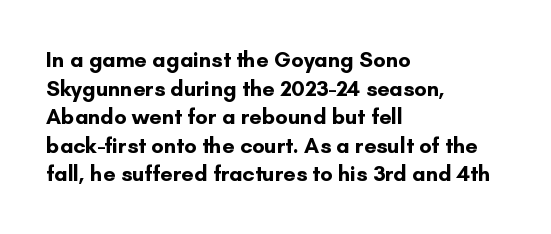
Teacher's note: observe the even left margin — that is flush-left alignment. You can tell it's not italic because the verticals are truly vertical. Words float on clear page, feet unadorned. The letterforms sit shoulder to shoulder at normal distance.
